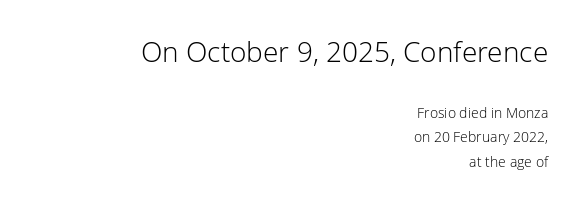
The first block has been scaled up relative to the second. The font is comparable to plain body text, perhaps lighter. Descender tails drop into unmarked territory. The type family on display is of the sans-serif kind.
